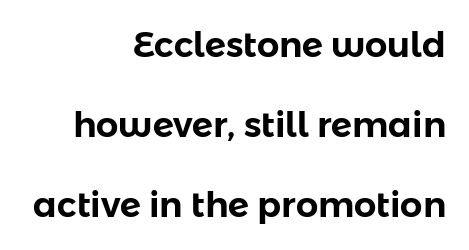
The image shows 35 px sans-serif type, upright; set right-aligned, loose line spacing (2.29x), normal letter spacing, not underlined; low stroke contrast and a medium x-height.
